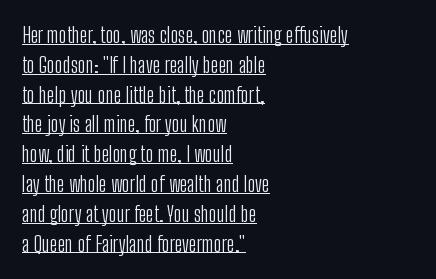
The image shows 21 px text type, upright; set left-aligned, normal line spacing (1.42x), normal letter spacing, underlined.
